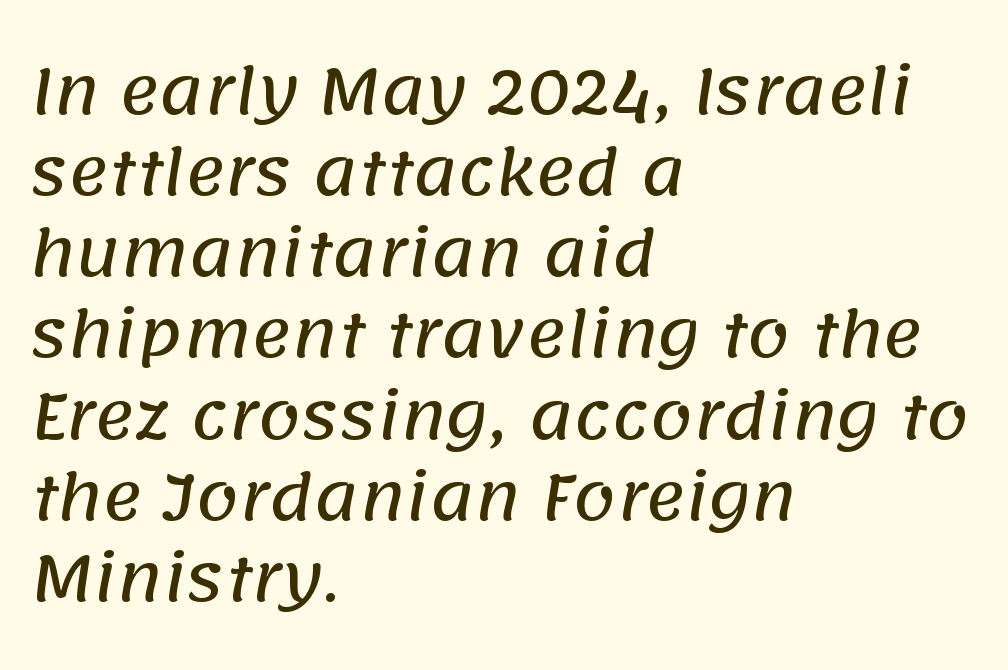
Looks like regular typesetting: each glyph gets only the width it needs. Glance below the letters and you will spot only blank space. Casual observation: everything's shoved over to the left. Letterform terminals end flat and unadorned throughout the passage.
